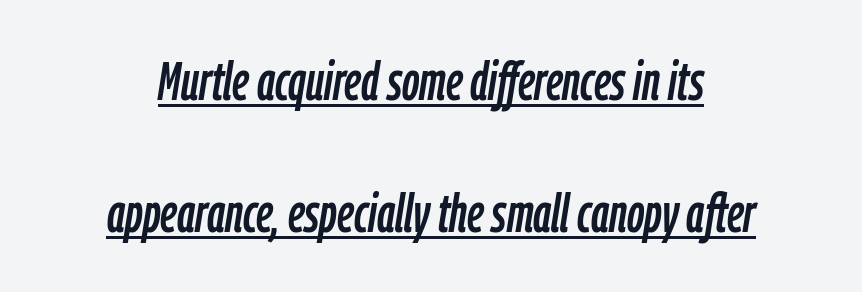
{"italic": "yes", "lean": "right", "slant_degrees": 9, "width": "condensed", "stroke_contrast": "low", "x_height": "medium", "monospaced": "no", "underline": "yes", "align": "center", "line_spacing": "loose", "line_spacing_ratio": 2.44, "letter_spacing": "normal", "letter_spacing_em": 0.0, "glyph_px": 54}
